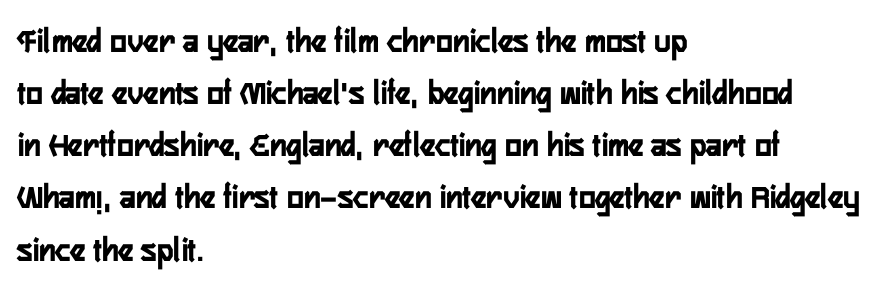
The image shows 35 px semibold, condensed sans-serif type, upright; set left-aligned, normal line spacing (1.49x), normal letter spacing, not underlined; low stroke contrast and a medium x-height.
